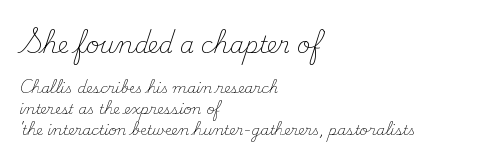
In terms of letterspacing, this is plain default setting. Baseline-to-baseline distance is the conventional proportion of letter height. The words here are not underlined.
